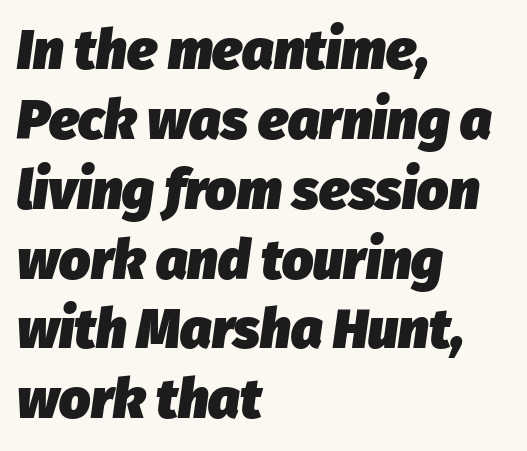
Q: Is the text bold? A: Yes.
Q: Is the text italic (slanted)? A: Yes, it leans right by about 8 degrees.
Q: Is the text underlined? A: No.
Q: How is the paragraph aligned? A: Left-aligned.
Q: Is the spacing between letters normal or unusually wide? A: Normal.
Q: Is the spacing between lines tight, normal or loose? A: Normal.
Q: Width (condensed, normal, or wide)? A: Normal.
Q: Stroke contrast? A: Low.
Q: x-height? A: Medium.
Q: Monospaced? A: No.
